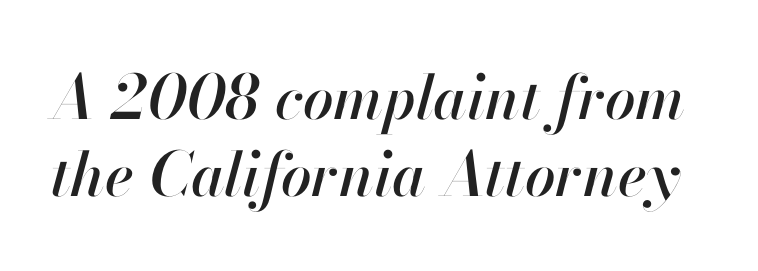
Each word holds together tightly as a unit, with standard inter-letter gaps. The rendering uses natural spacing where letterforms have individual widths. Honestly, there is no underline to notice here at all. If you measured baseline to baseline, you'd find a middling distance.
